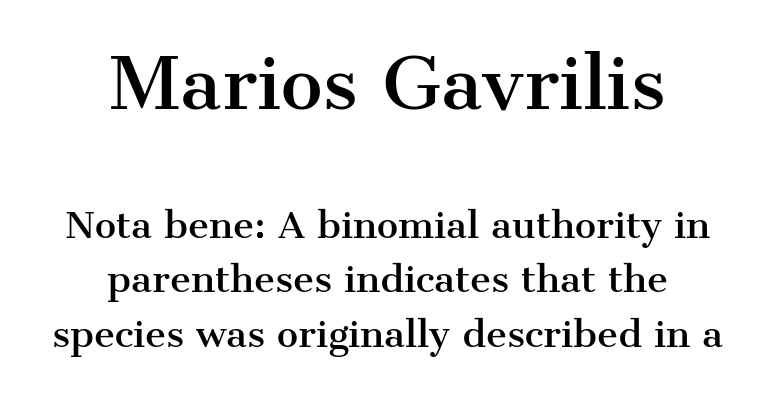
The image shows 71 px serif type, upright; set centered, normal line spacing (1.51x), normal letter spacing, not underlined; the first (top) block is 1.97x larger; medium stroke contrast and a medium x-height.
